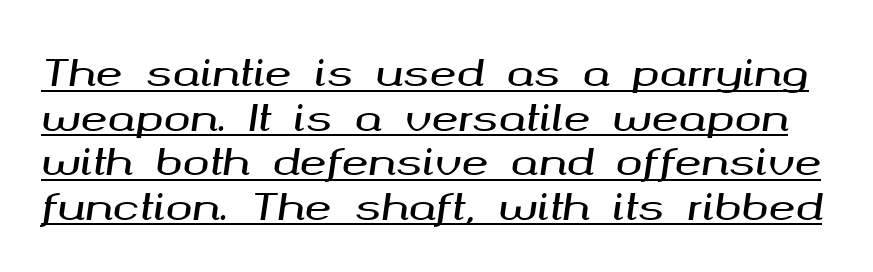
{"italic": "yes", "lean": "right", "slant_degrees": 8, "width": "wide", "stroke_contrast": "medium", "x_height": "medium", "monospaced": "no", "underline": "yes", "line_spacing_ratio": 1.24, "letter_spacing": "normal", "letter_spacing_em": 0.0, "glyph_px": 36}
